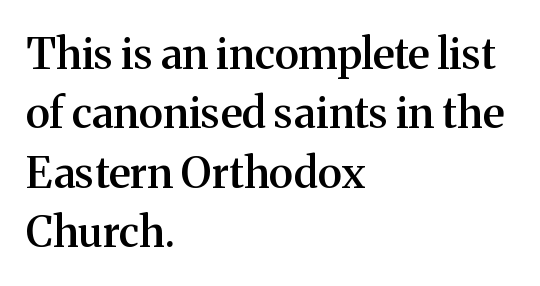
The lettering holds an erect, upright posture throughout. Summary of weight: moderately heavy, a semibold. The horizontal fit of the characters is conventional and even. Words float on clear page, feet unadorned.
